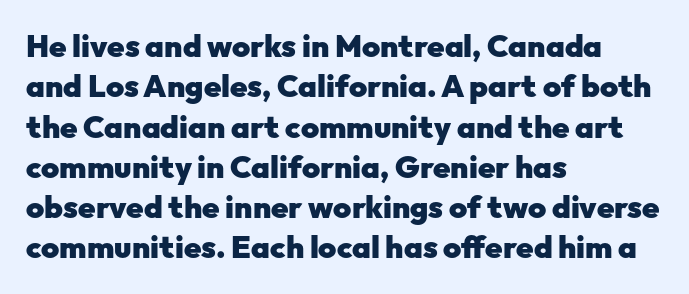
The image shows 31 px heavy sans-serif type, upright; set left-aligned, normal line spacing (1.3x), normal letter spacing, not underlined; low stroke contrast and a medium x-height.
